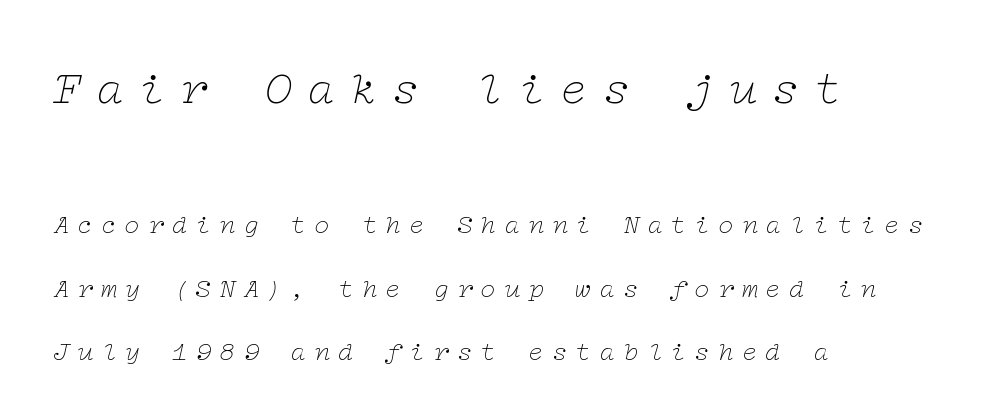
Notice the wide empty band between every row — that's loose leading. The lines in this sample share a left origin and differ only in where they stop. Descenders hang freely into open space. Stems here are at most as thick as an everyday book face.
